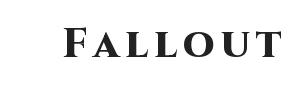
The image shows 41 px heavy sans-serif type, upright; set not underlined; high stroke contrast and a large x-height.
